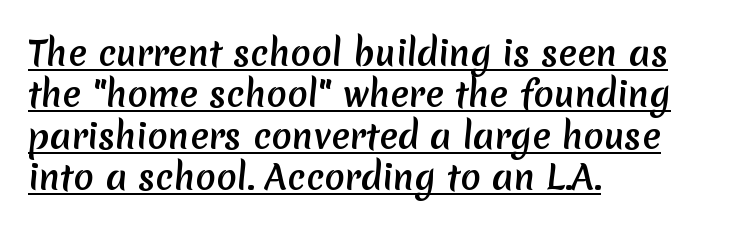
Q: Is the typeface a serif or a sans-serif typeface? A: Sans-serif.
Q: Is the text underlined? A: Yes.
Q: How is the paragraph aligned? A: Left-aligned.
Q: Is the spacing between letters normal or unusually wide? A: Normal.
Q: Width (condensed, normal, or wide)? A: Normal.
Q: Stroke contrast? A: Medium.
Q: x-height? A: Medium.
Q: Monospaced? A: No.
